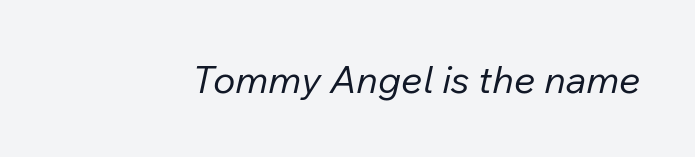
Short note: letters normally spaced. The space beneath each line is pristine and unruled. The rendering uses natural spacing where letterforms have individual widths. Each stroke keeps to a modest, everyday thickness or less. An italicized treatment has been applied to the whole sample.
